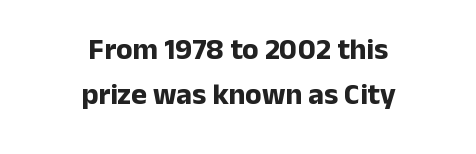
Rule under the text: the space is simply empty. Type style note: lacks serifs. Every character sits straight up, as roman type does. These words are printed bold, with thick strokes throughout.
